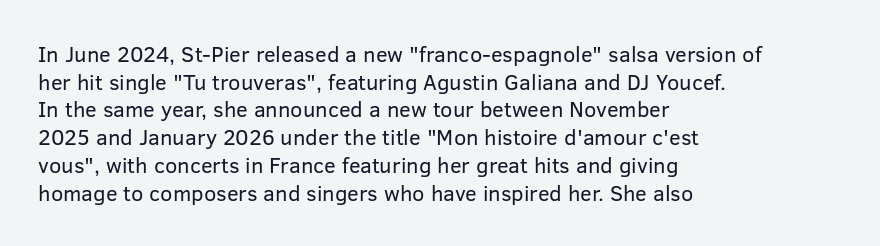
The typeface has the unassuming heft of standard copy or less. Vertical strokes here are truly vertical. A clean baseline with only descenders dipping below it. Default kerning and tracking; the words read as compact shapes.
